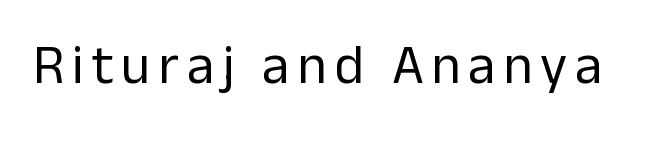
Q: Is the text bold? A: No.
Q: Is the text italic (slanted)? A: No, it is upright.
Q: Is the typeface a serif or a sans-serif typeface? A: Sans-serif.
Q: Is the text underlined? A: No.
Q: Width (condensed, normal, or wide)? A: Normal.
Q: Stroke contrast? A: Low.
Q: x-height? A: Medium.
Q: Monospaced? A: No.
